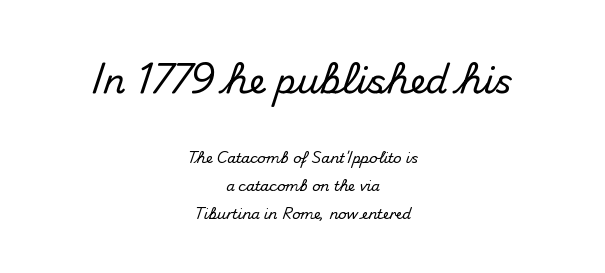
The rendering shrinks the type as you move from the upper chunk to the lower. A student would call this center alignment; a typographer would say set centered. The designer went with a sans here, leaving each stem footless. Decoration check: the copy has no underline.
